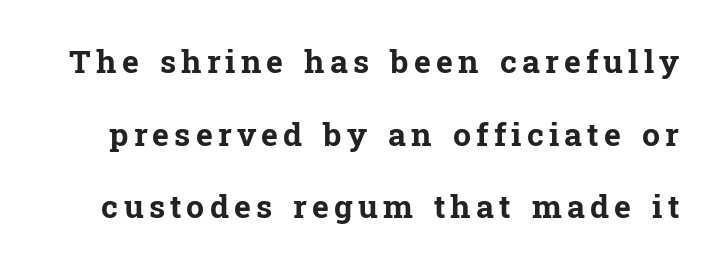
In terms of posture, this sample is upright. Every letter is thick-stroked: bold, no question. No word sits above an underline. This is serif lettering, the kind often seen in printed books. This block would shrink considerably if given ordinary leading; it's expanded now.
